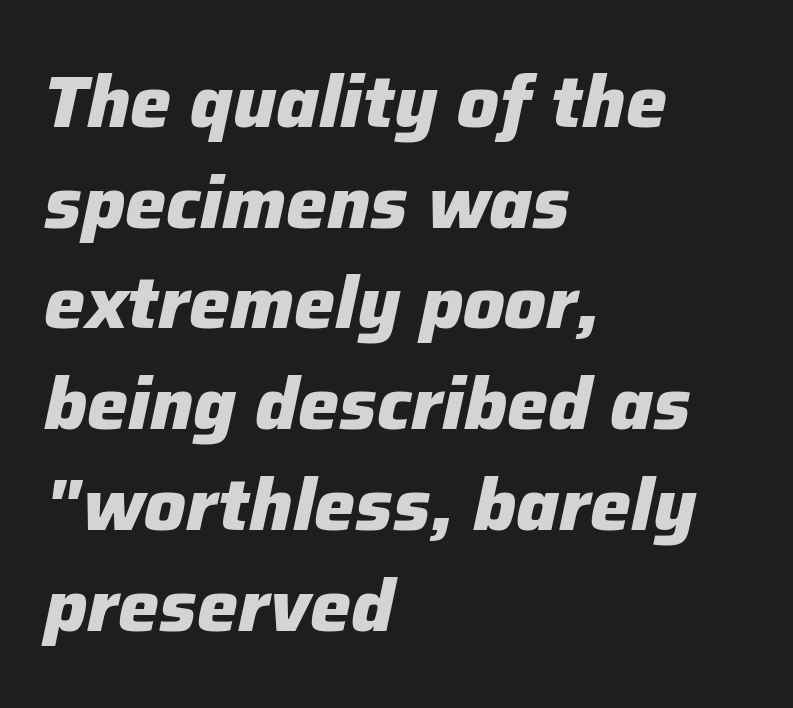
Q: Is the text bold? A: Yes.
Q: Is the text italic (slanted)? A: Yes, it leans right by about 12 degrees.
Q: Is the text underlined? A: No.
Q: How is the paragraph aligned? A: Left-aligned.
Q: Is the spacing between letters normal or unusually wide? A: Normal.
Q: Is the spacing between lines tight, normal or loose? A: Normal.
Q: Width (condensed, normal, or wide)? A: Normal.
Q: Stroke contrast? A: Low.
Q: x-height? A: Medium.
Q: Monospaced? A: No.
